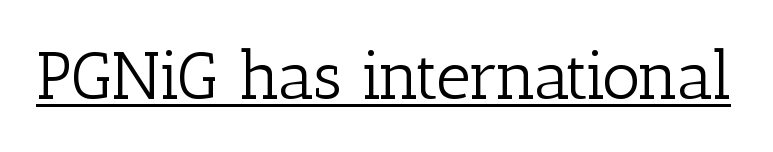
{"serif": "yes", "italic": "no", "bold": "no", "weight": "light", "width": "normal", "stroke_contrast": "low", "x_height": "medium", "monospaced": "no", "underline": "yes", "letter_spacing": "normal", "letter_spacing_em": 0.0, "glyph_px": 67}
